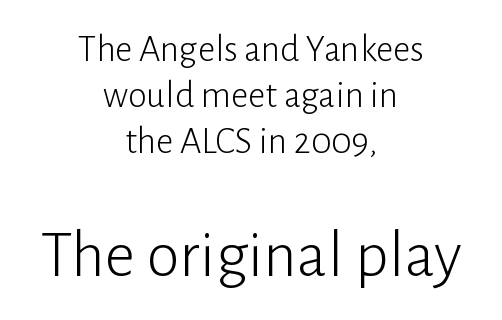
The characters are drawn with everyday or finer stroke widths. These lines are rendered in a variable-pitch font. The zone under the glyphs is completely vacant. Italic? Not at all — the glyphs are vertical. The designer went with a sans here, leaving each stem footless. Which of the two is more prominent by size? The second, at the bottom.
